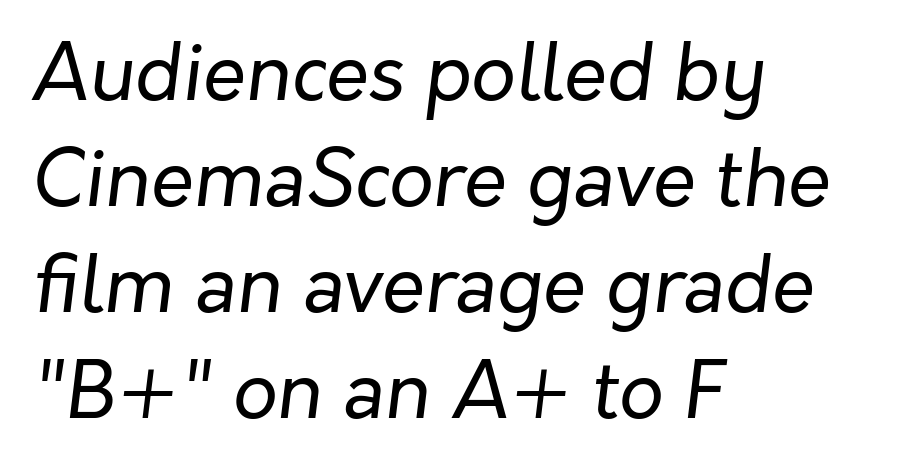
The image shows 78 px regular-weight type, italic (leaning right); set left-aligned, normal line spacing (1.36x), normal letter spacing, not underlined; low stroke contrast and a medium x-height.
